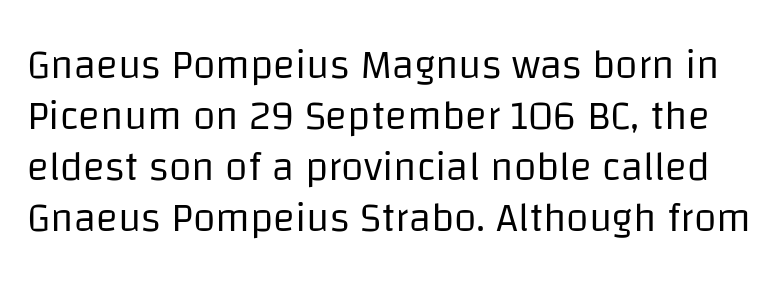
Unlike italic type, these characters show no tilt at all. Plain, unruled lines of type. Caption: face not bold, strokes unweighted. The face used here is a sans, in the tradition of grotesques and geometrics. There is no visible air inserted between adjacent glyphs. The passage shown is typed in a proportional face where columns would drift.
